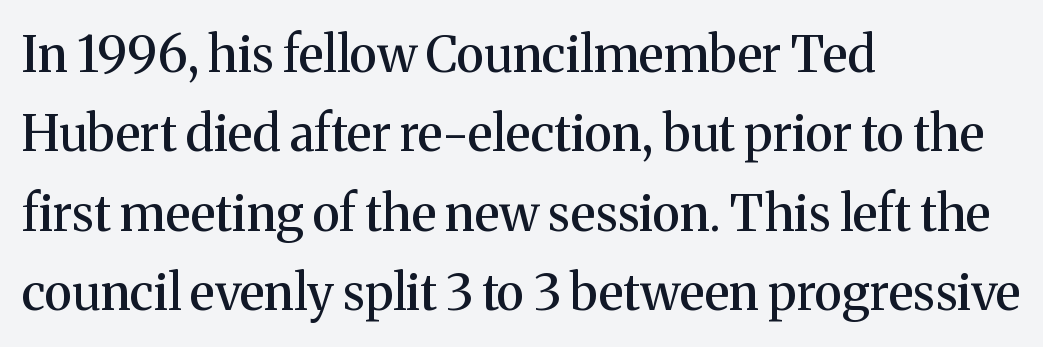
Do the letters lean? They stand straight. Stroke terminals: seriffed. Reading down the column, the eye jumps a familiar distance to each next line. Looks like regular typesetting: each glyph gets only the width it needs.
